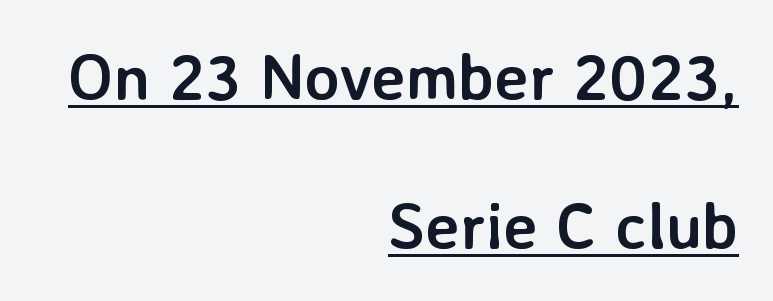
Rows of type keep a wide berth in the vertical direction. Is there any slant? The stems are plumb. Summary of weight: heavy, a full bold. This rendering features underlined lettering. Do the characters align in a grid? No, the font is proportional.
